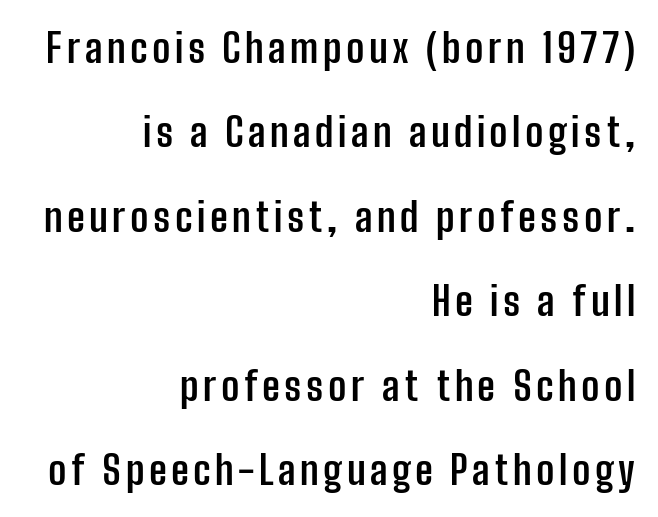
The image shows 40 px semibold, condensed sans-serif type, upright; set right-aligned, loose line spacing (2.11x), not underlined; low stroke contrast and a medium x-height.
